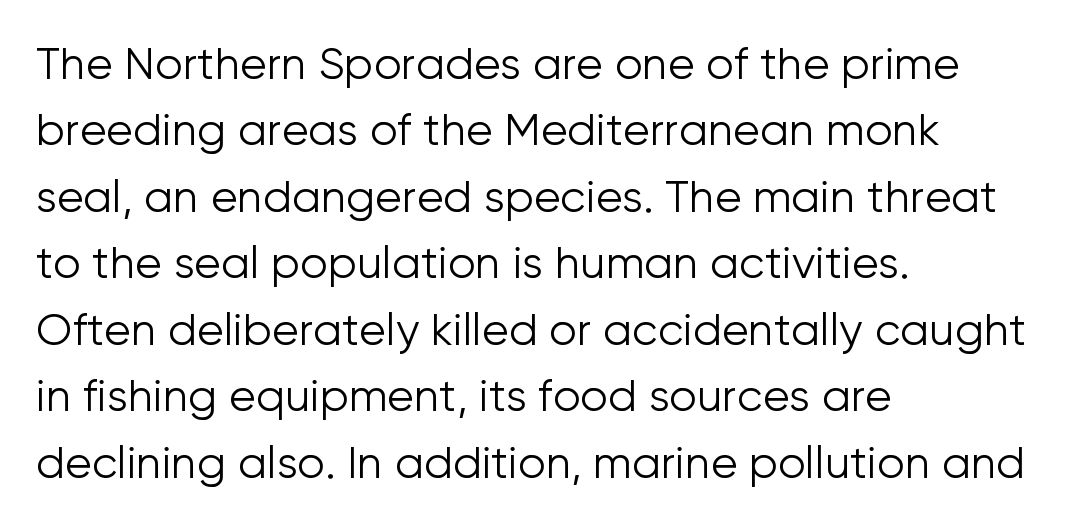
The image shows 44 px light sans-serif type, upright; set left-aligned, normal line spacing (1.51x), normal letter spacing, not underlined; low stroke contrast and a medium x-height.
